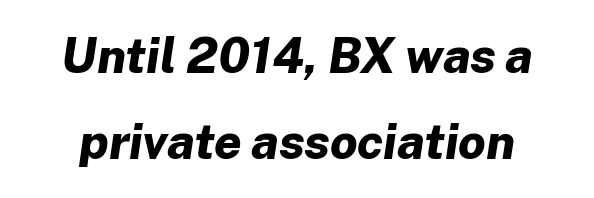
The image shows 49 px bold type, italic (leaning right); set line spacing 1.76x, normal letter spacing, not underlined; low stroke contrast and a medium x-height.
